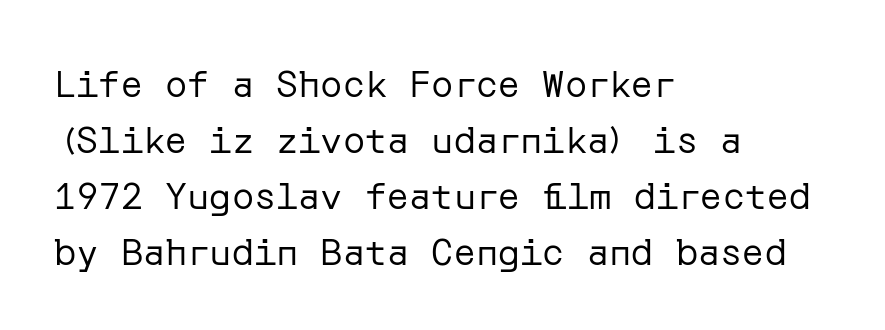
The image shows 37 px regular-weight sans-serif type, upright; set left-aligned, normal line spacing (1.51x), normal letter spacing, not underlined; low stroke contrast and a medium x-height.
